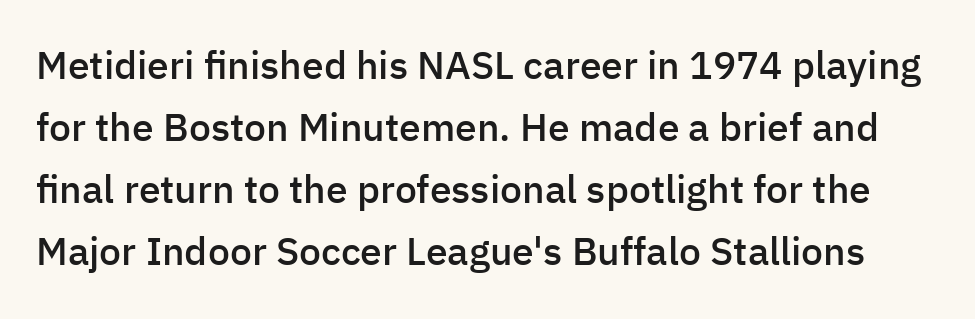
{"serif": "no", "italic": "no", "bold": "semi", "weight": "semibold", "width": "normal", "stroke_contrast": "low", "x_height": "medium", "monospaced": "no", "underline": "no", "line_spacing": "normal", "line_spacing_ratio": 1.59, "letter_spacing": "normal", "letter_spacing_em": 0.0, "glyph_px": 39}
